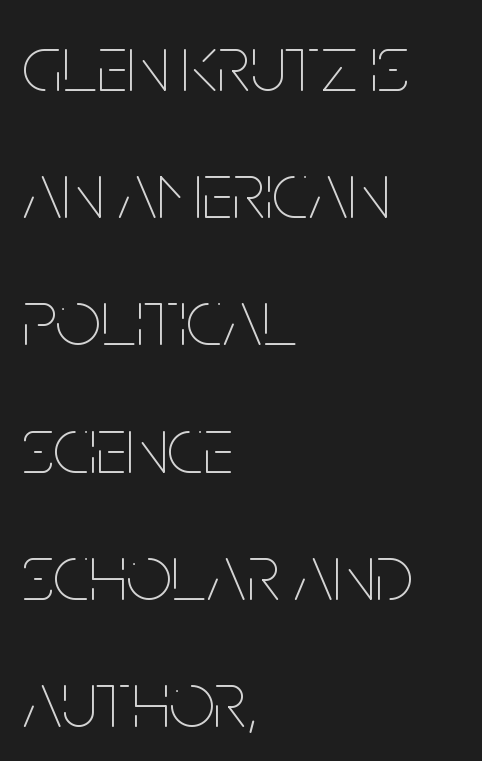
Q: Is the text bold? A: No.
Q: Is the text italic (slanted)? A: No, it is upright.
Q: Is the text underlined? A: No.
Q: How is the paragraph aligned? A: Left-aligned.
Q: Is the spacing between letters normal or unusually wide? A: Normal.
Q: Is the spacing between lines tight, normal or loose? A: Normal.
Q: Width (condensed, normal, or wide)? A: Condensed.
Q: Stroke contrast? A: Low.
Q: x-height? A: Large.
Q: Monospaced? A: No.
